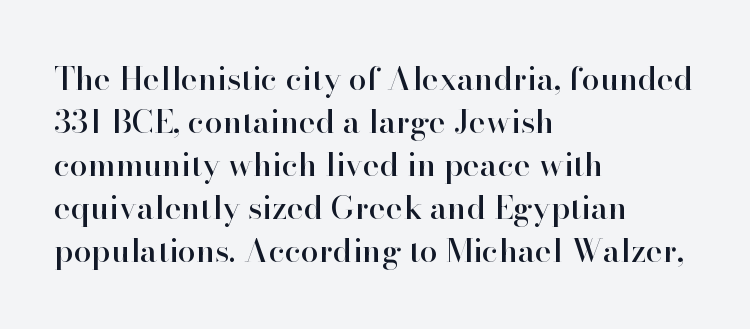
Q: Is the text italic (slanted)? A: No, it is upright.
Q: Is the typeface a serif or a sans-serif typeface? A: Serif.
Q: Is the text underlined? A: No.
Q: How is the paragraph aligned? A: Left-aligned.
Q: Is the spacing between letters normal or unusually wide? A: Normal.
Q: Is the spacing between lines tight, normal or loose? A: Normal.
Q: Width (condensed, normal, or wide)? A: Normal.
Q: Stroke contrast? A: High.
Q: x-height? A: Small.
Q: Monospaced? A: No.
